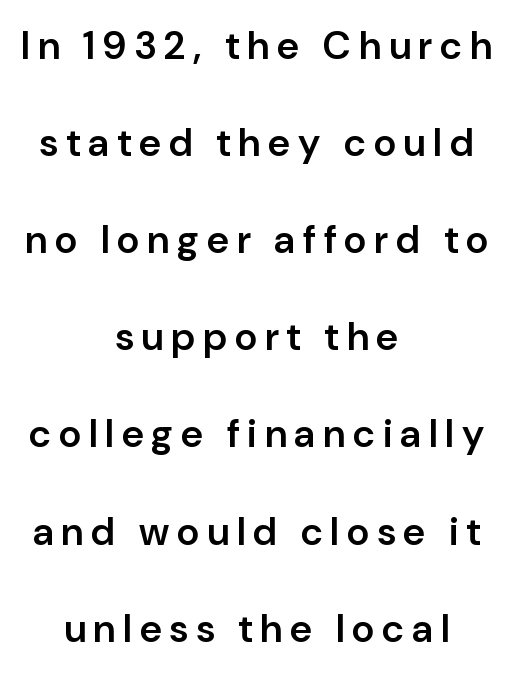
The image shows 39 px semibold sans-serif type, upright; set centered, loose line spacing (2.49x), unusually wide letter spacing (+0.2 em), not underlined; low stroke contrast and a medium x-height.
